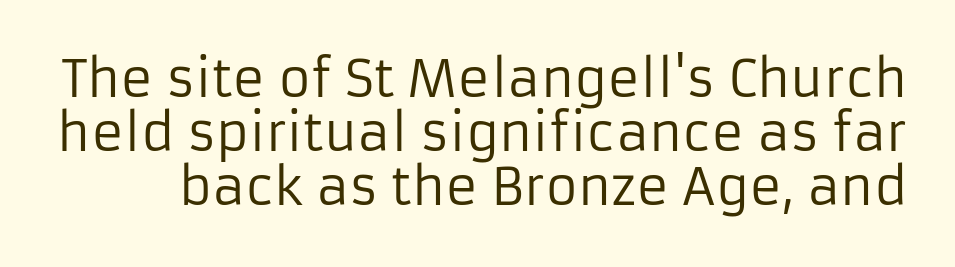
The image shows 50 px regular-weight sans-serif type, upright; set tight line spacing (1.08x), normal letter spacing, not underlined; low stroke contrast and a medium x-height.
